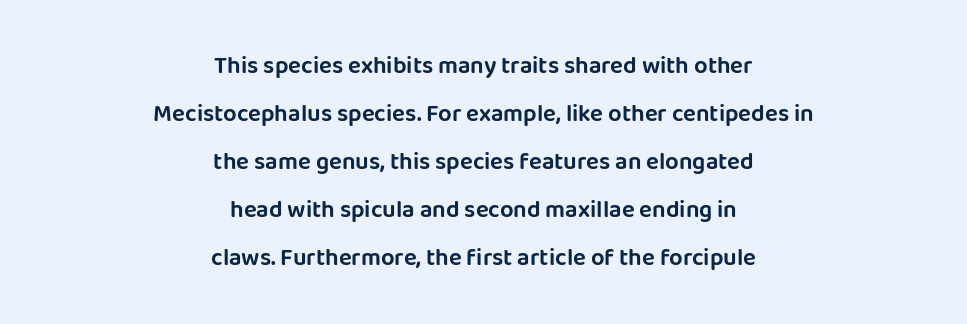
{"italic": "no", "underline": "no", "align": "center", "line_spacing": "loose", "line_spacing_ratio": 2.0, "letter_spacing": "normal", "letter_spacing_em": 0.0, "glyph_px": 24}
